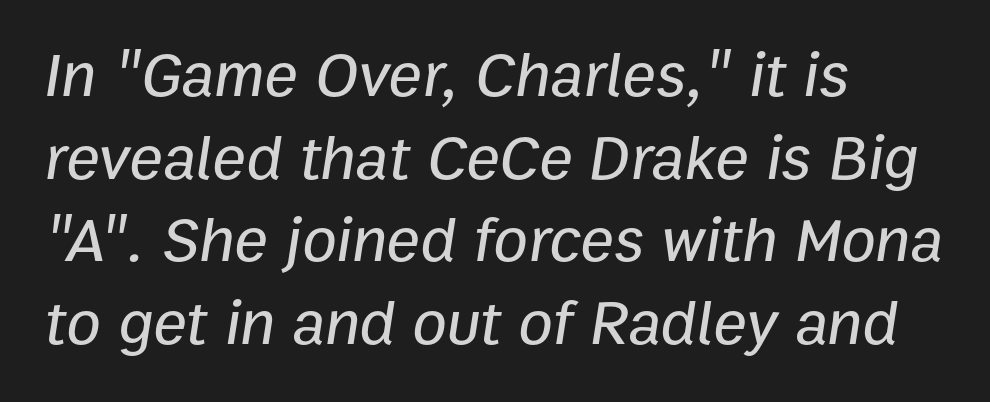
Q: Is the text italic (slanted)? A: Yes, it leans right by about 9 degrees.
Q: Is the text underlined? A: No.
Q: How is the paragraph aligned? A: Left-aligned.
Q: Is the spacing between letters normal or unusually wide? A: Normal.
Q: Is the spacing between lines tight, normal or loose? A: Normal.
Q: Width (condensed, normal, or wide)? A: Normal.
Q: Stroke contrast? A: Low.
Q: x-height? A: Medium.
Q: Monospaced? A: No.
